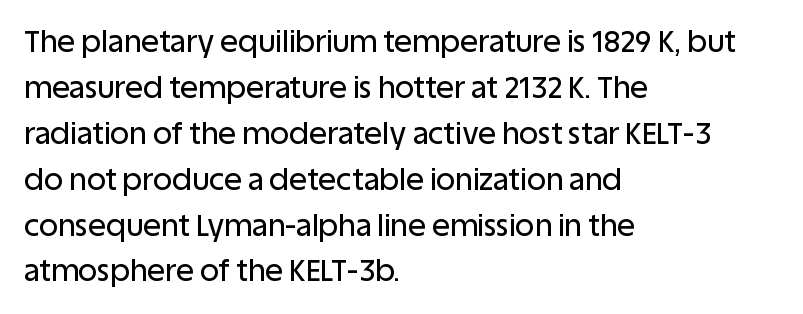
{"serif": "no", "italic": "no", "width": "normal", "stroke_contrast": "low", "x_height": "large", "monospaced": "no", "underline": "no", "align": "left", "line_spacing": "normal", "line_spacing_ratio": 1.53, "letter_spacing": "normal", "letter_spacing_em": 0.0, "glyph_px": 30}
